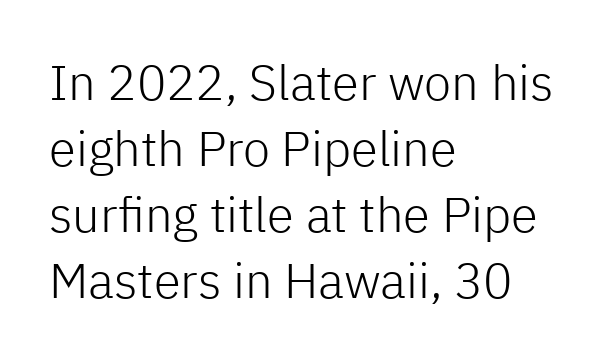
{"serif": "no", "italic": "no", "bold": "no", "weight": "light", "width": "normal", "stroke_contrast": "low", "x_height": "medium", "monospaced": "no", "underline": "no", "align": "left", "line_spacing": "normal", "line_spacing_ratio": 1.35, "letter_spacing": "normal", "letter_spacing_em": 0.0, "glyph_px": 49}
